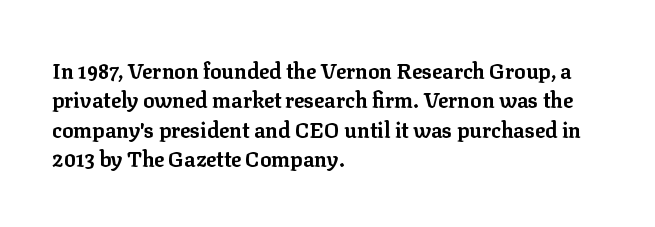
Posture: upright roman. Underlining? Definitely not there. Each line starts at the same left margin while the right side varies. Stroke thickness is high; the sample reads as a true bold. The block of text has a typical density, with ordinary space between rows.
